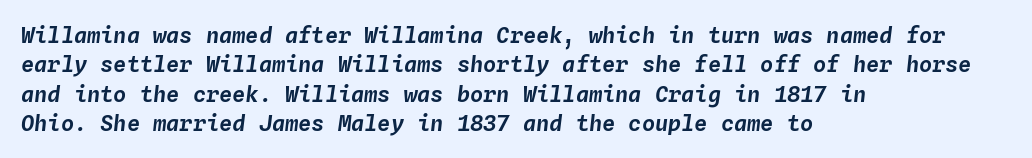
{"italic": "yes", "lean": "right", "slant_degrees": 4, "underline": "no", "align": "left", "line_spacing": "normal", "line_spacing_ratio": 1.33, "letter_spacing": "normal", "letter_spacing_em": 0.0, "glyph_px": 22}
